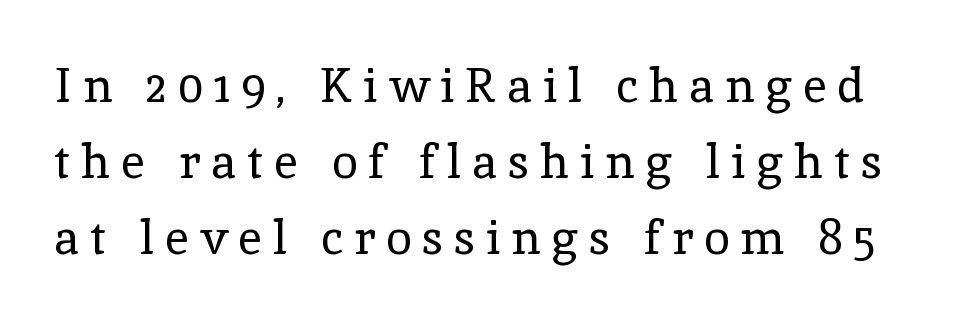
Q: Is the text bold? A: No.
Q: Is the text italic (slanted)? A: No, it is upright.
Q: Is the typeface a serif or a sans-serif typeface? A: Serif.
Q: Is the text underlined? A: No.
Q: Is the spacing between letters normal or unusually wide? A: Unusually wide.
Q: Is the spacing between lines tight, normal or loose? A: Normal.
Q: Width (condensed, normal, or wide)? A: Normal.
Q: x-height? A: Medium.
Q: Monospaced? A: No.
